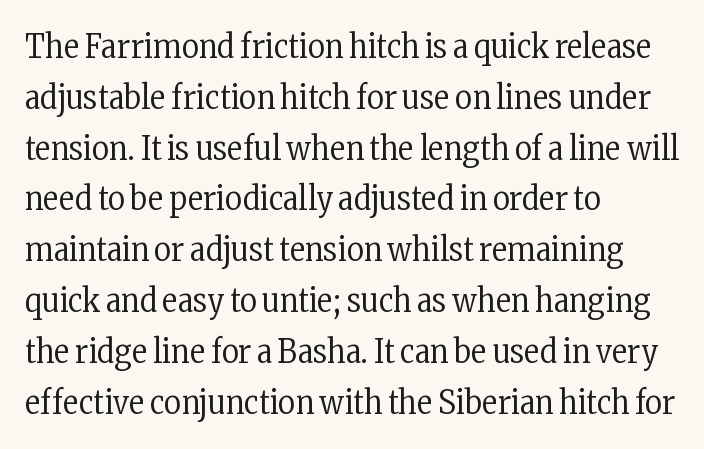
The image shows 33 px regular-weight, condensed serif type, upright; set left-aligned, normal line spacing (1.54x), normal letter spacing, not underlined; low stroke contrast and a medium x-height.
